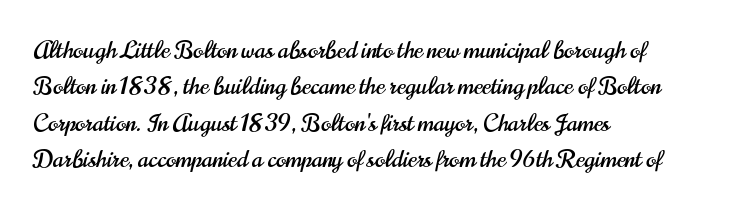
The image shows 24 px text type; set left-aligned, normal line spacing (1.52x), normal letter spacing, not underlined.
